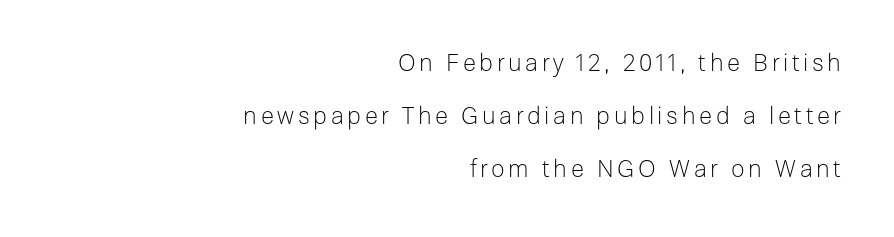
The strokes carry an ordinary text weight at most. Just letters on the line, the space beneath them empty. The rag falls on the left side of this text block. The space between consecutive lines is lavish.
